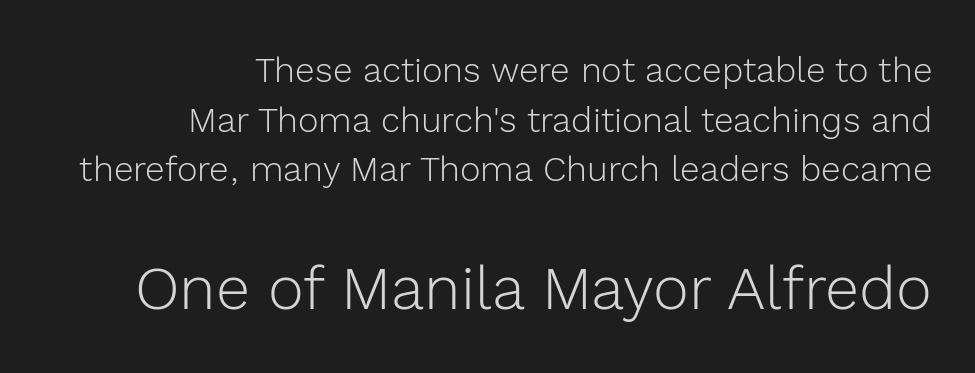
The image shows 61 px light sans-serif type, upright; set right-aligned, normal line spacing (1.42x), normal letter spacing, not underlined; the second (bottom) block is 1.74x larger; a medium x-height.
